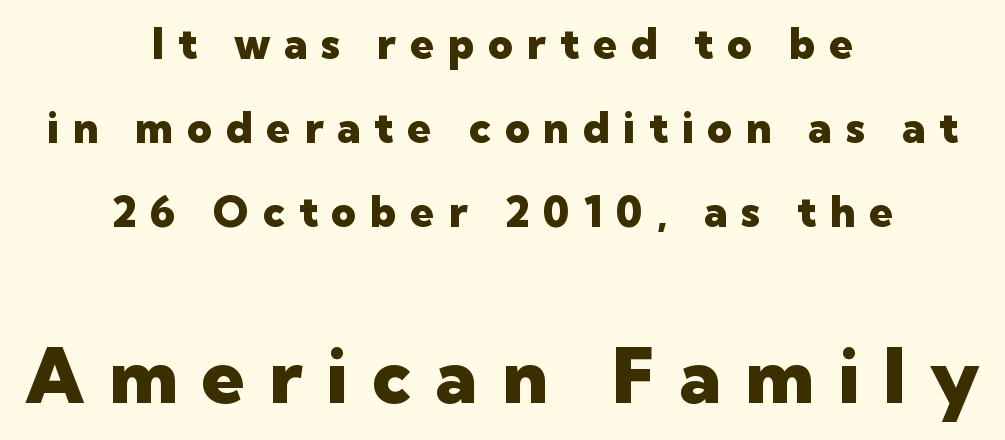
Q: Is the text bold? A: Yes.
Q: Is the text italic (slanted)? A: No, it is upright.
Q: Is the typeface a serif or a sans-serif typeface? A: Sans-serif.
Q: Is the text underlined? A: No.
Q: How is the paragraph aligned? A: Centered.
Q: Is the spacing between letters normal or unusually wide? A: Unusually wide.
Q: Is the spacing between lines tight, normal or loose? A: Loose.
Q: Which block of text is set in a larger size, the first (top) or the second (bottom)? A: The second (bottom) one.
Q: Width (condensed, normal, or wide)? A: Normal.
Q: Stroke contrast? A: Low.
Q: x-height? A: Medium.
Q: Monospaced? A: No.
